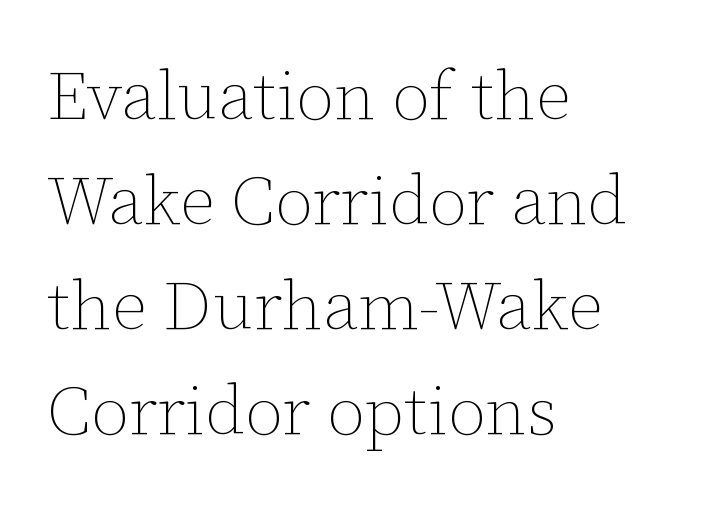
The image shows 69 px thin type, upright; set left-aligned, normal line spacing (1.52x), normal letter spacing, not underlined; low stroke contrast and a medium x-height.
